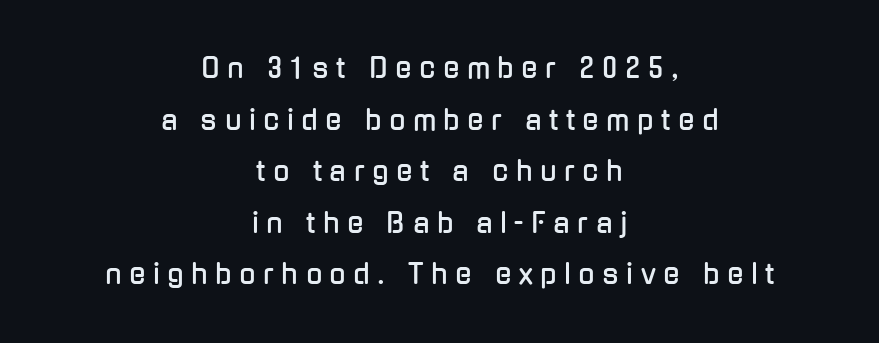
Q: Is the text italic (slanted)? A: No, it is upright.
Q: Is the text underlined? A: No.
Q: How is the paragraph aligned? A: Centered.
Q: Is the spacing between letters normal or unusually wide? A: Unusually wide.
Q: Is the spacing between lines tight, normal or loose? A: Loose.
